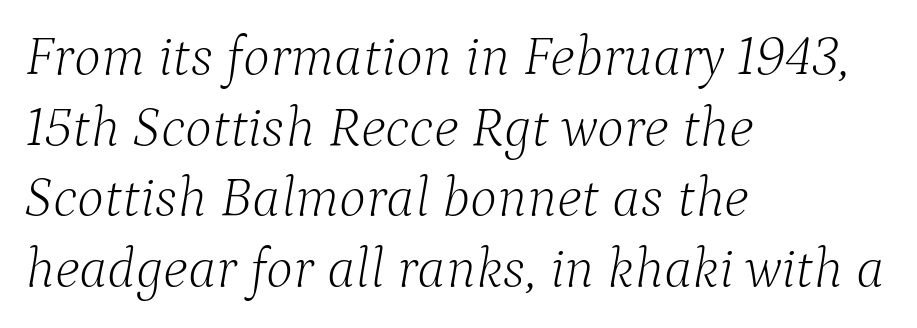
{"serif": "yes", "italic": "yes", "lean": "right", "slant_degrees": 9, "bold": "no", "weight": "light", "width": "normal", "stroke_contrast": "low", "x_height": "medium", "monospaced": "no", "underline": "no", "align": "left", "line_spacing_ratio": 1.24, "letter_spacing": "normal", "letter_spacing_em": 0.0, "glyph_px": 57}
